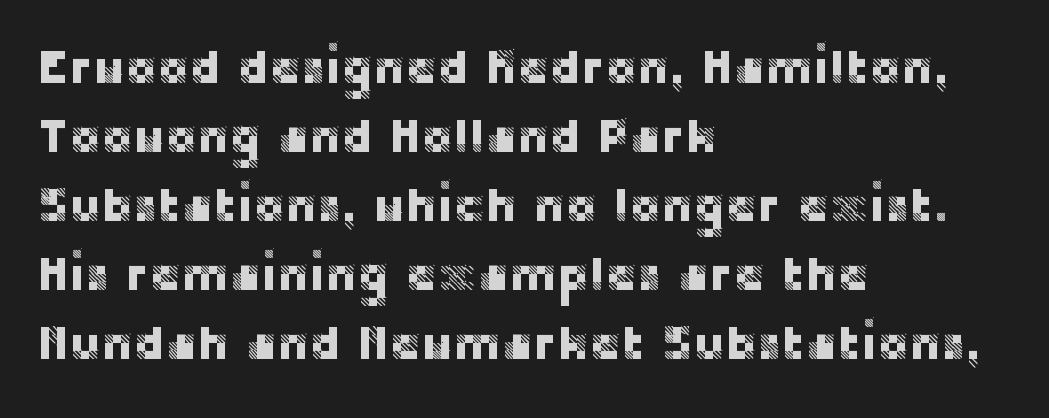
Q: Is the text italic (slanted)? A: No, it is upright.
Q: Is the typeface a serif or a sans-serif typeface? A: Sans-serif.
Q: Is the text underlined? A: No.
Q: How is the paragraph aligned? A: Left-aligned.
Q: Is the spacing between letters normal or unusually wide? A: Normal.
Q: Is the spacing between lines tight, normal or loose? A: Normal.
Q: Width (condensed, normal, or wide)? A: Normal.
Q: Stroke contrast? A: Low.
Q: x-height? A: Large.
Q: Monospaced? A: No.
